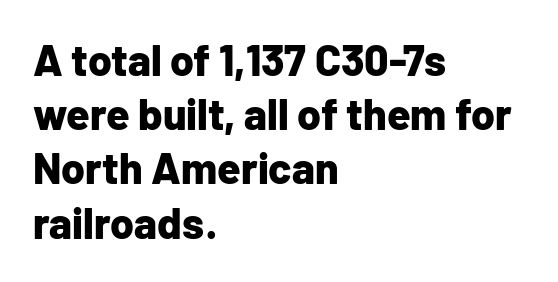
The image shows 43 px bold sans-serif type, upright; set left-aligned, normal line spacing (1.26x), normal letter spacing, not underlined; low stroke contrast and a medium x-height.
